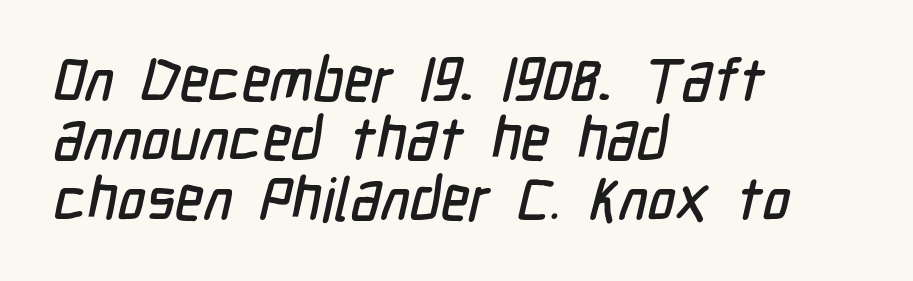
The image shows 60 px condensed sans-serif type; set left-aligned, tight line spacing (0.99x), normal letter spacing, not underlined; low stroke contrast and a medium x-height.
